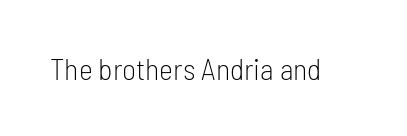
Think of a printed novel: that variable character pitch is what you see here. Italic: no, the glyphs are upright roman. The specimen omits any rule beneath the text block's lines. Compared with a typical body face, this is equally light or lighter still.
